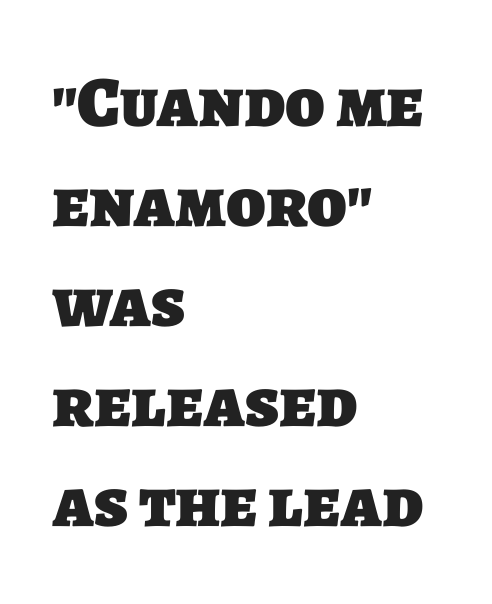
The image shows 72 px heavy sans-serif type; set left-aligned, normal line spacing (1.39x), normal letter spacing, not underlined; low stroke contrast and a large x-height.
